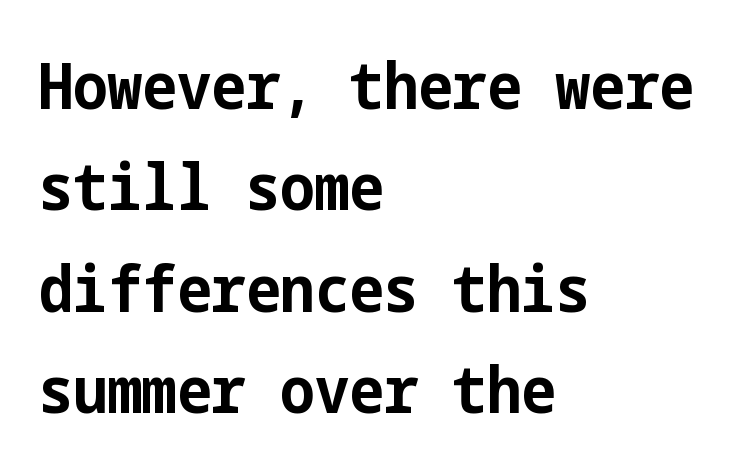
Q: Is the text bold? A: Yes.
Q: Is the text italic (slanted)? A: No, it is upright.
Q: Is the typeface a serif or a sans-serif typeface? A: Sans-serif.
Q: Is the text underlined? A: No.
Q: How is the paragraph aligned? A: Left-aligned.
Q: Is the spacing between letters normal or unusually wide? A: Normal.
Q: Is the spacing between lines tight, normal or loose? A: Normal.
Q: Width (condensed, normal, or wide)? A: Condensed.
Q: Stroke contrast? A: Low.
Q: x-height? A: Medium.
